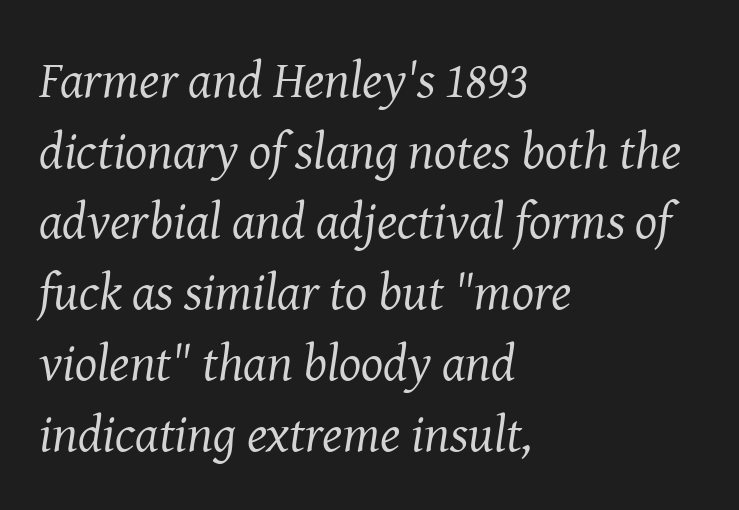
The image shows 52 px regular-weight serif type, italic (leaning right); set left-aligned, normal line spacing (1.36x), normal letter spacing, not underlined; medium stroke contrast and a medium x-height.
